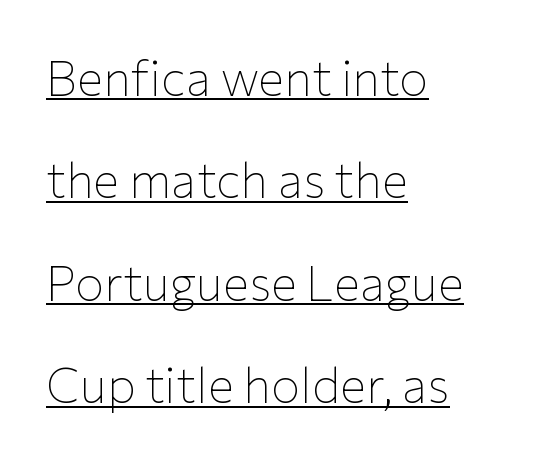
Q: Is the text bold? A: No.
Q: Is the text italic (slanted)? A: No, it is upright.
Q: Is the typeface a serif or a sans-serif typeface? A: Sans-serif.
Q: Is the text underlined? A: Yes.
Q: How is the paragraph aligned? A: Left-aligned.
Q: Is the spacing between letters normal or unusually wide? A: Normal.
Q: Is the spacing between lines tight, normal or loose? A: Loose.
Q: Width (condensed, normal, or wide)? A: Normal.
Q: Stroke contrast? A: Low.
Q: x-height? A: Medium.
Q: Monospaced? A: No.
